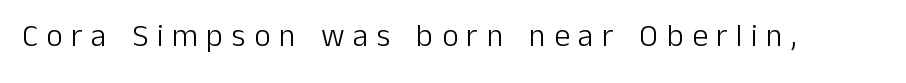
Spacing verdict: proportional, widths tailored to each character. A typesetter would mark this as roman, not italic. The type is letterspaced generously, with wide tracking. The letters look calm and open, with moderate or lighter stems.
